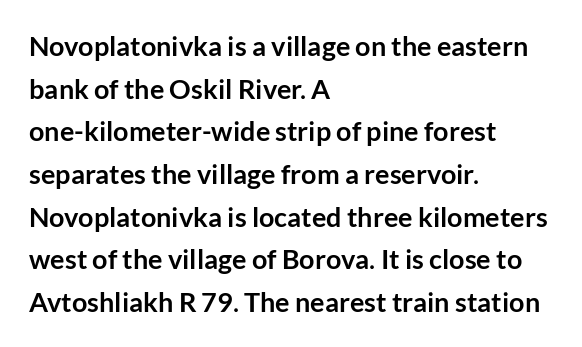
Q: Is the text bold? A: Yes.
Q: Is the text italic (slanted)? A: No, it is upright.
Q: Is the text underlined? A: No.
Q: How is the paragraph aligned? A: Left-aligned.
Q: Is the spacing between letters normal or unusually wide? A: Normal.
Q: Is the spacing between lines tight, normal or loose? A: Normal.
